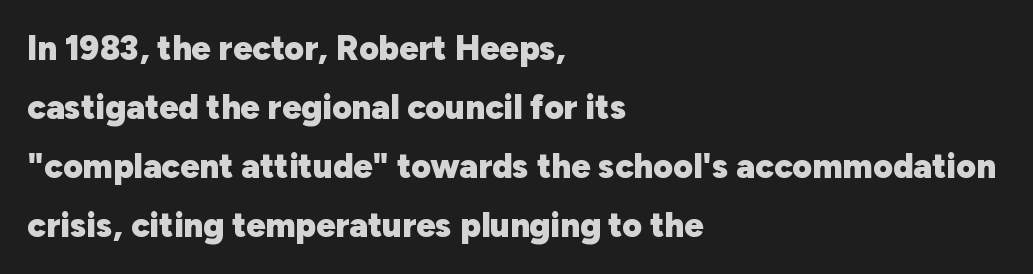
Q: Is the text bold? A: Yes.
Q: Is the text italic (slanted)? A: No, it is upright.
Q: Is the typeface a serif or a sans-serif typeface? A: Sans-serif.
Q: Is the text underlined? A: No.
Q: How is the paragraph aligned? A: Left-aligned.
Q: Is the spacing between letters normal or unusually wide? A: Normal.
Q: Width (condensed, normal, or wide)? A: Normal.
Q: Stroke contrast? A: Low.
Q: x-height? A: Medium.
Q: Monospaced? A: No.
